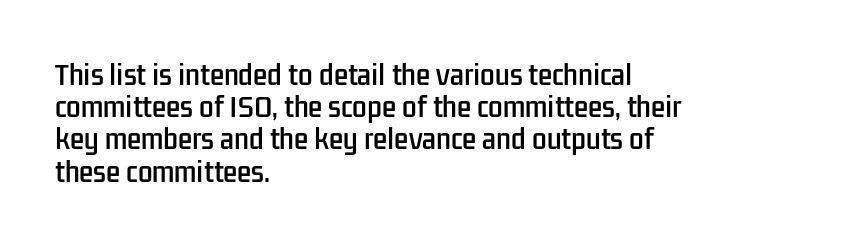
The image shows 26 px text type, upright; set left-aligned, line spacing 1.24x, normal letter spacing, not underlined.
